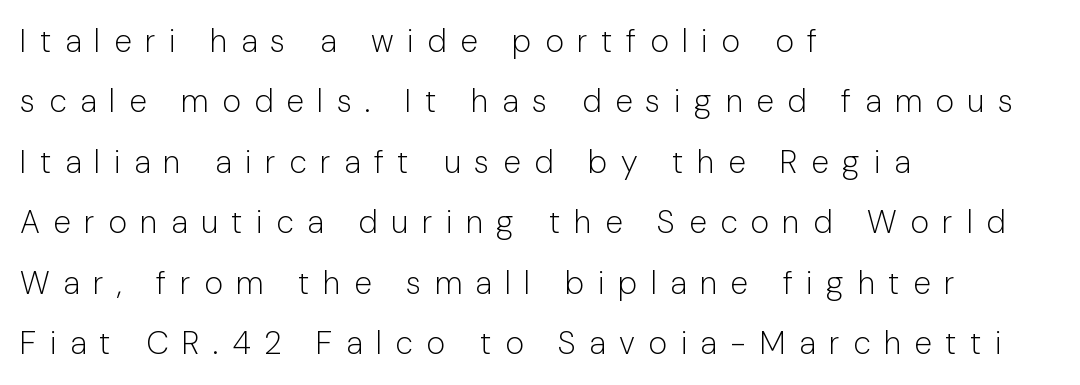
The image shows 32 px light sans-serif type, upright; set left-aligned, line spacing 1.89x, unusually wide letter spacing (+0.42 em), not underlined; low stroke contrast and a medium x-height.
